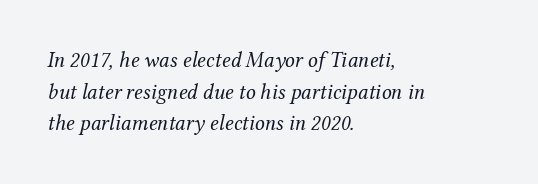
{"italic": "yes", "lean": "right", "slant_degrees": 12, "bold": "no", "underline": "no", "align": "left", "line_spacing": "normal", "line_spacing_ratio": 1.44, "letter_spacing": "normal", "letter_spacing_em": 0.0, "glyph_px": 22}
